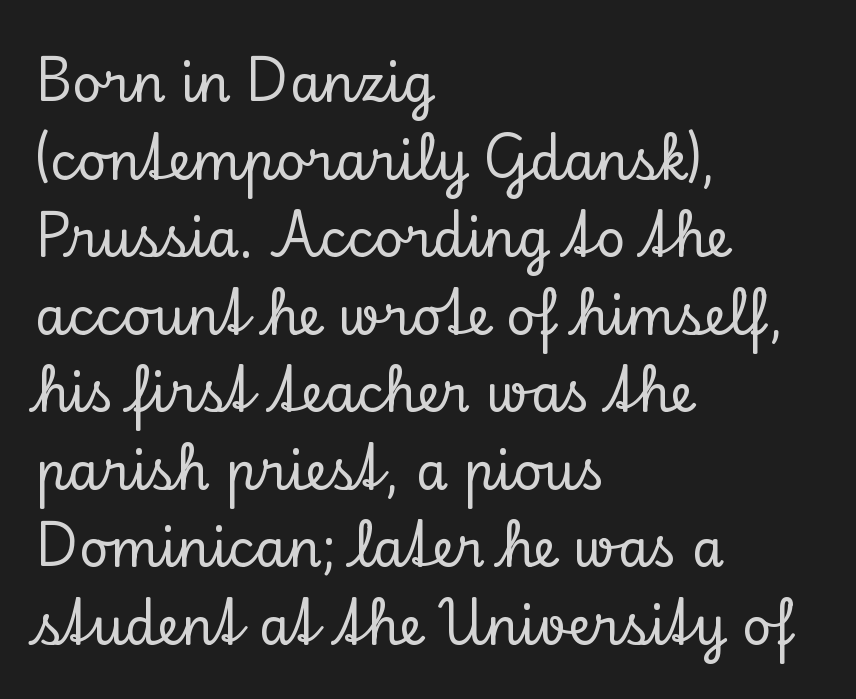
Q: Is the text italic (slanted)? A: No, it is upright.
Q: Is the text underlined? A: No.
Q: How is the paragraph aligned? A: Left-aligned.
Q: Is the spacing between letters normal or unusually wide? A: Normal.
Q: Is the spacing between lines tight, normal or loose? A: Normal.
Q: Width (condensed, normal, or wide)? A: Normal.
Q: Stroke contrast? A: Low.
Q: x-height? A: Small.
Q: Monospaced? A: No.
